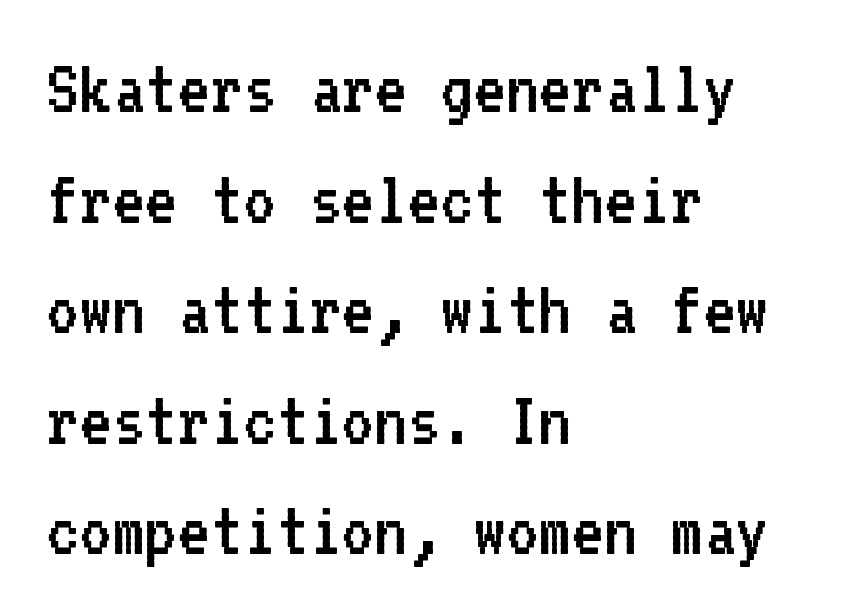
If you drew a line through each stem, it would be perfectly vertical. Normally led — the rows are evenly, conventionally spaced. The passage shown is not underscored anywhere. A typesetter would call this monospace, since all characters share one set width.
